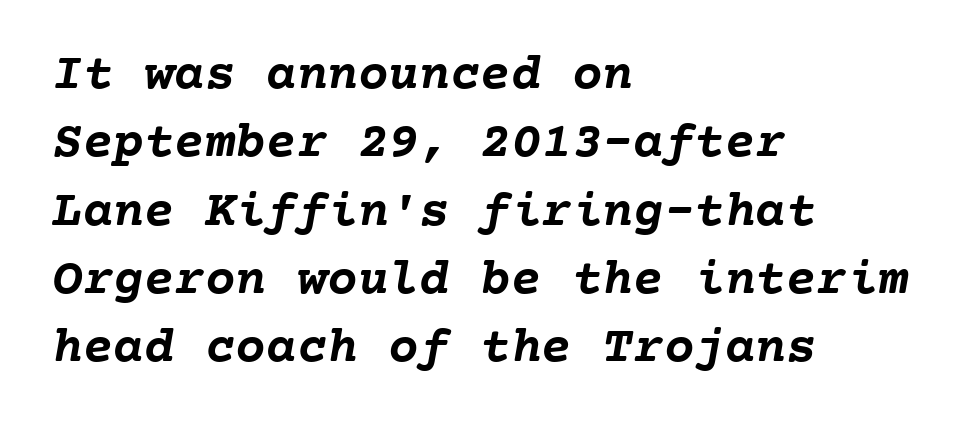
Q: Is the text bold? A: Yes.
Q: Is the text underlined? A: No.
Q: How is the paragraph aligned? A: Left-aligned.
Q: Is the spacing between letters normal or unusually wide? A: Normal.
Q: Is the spacing between lines tight, normal or loose? A: Normal.
Q: Width (condensed, normal, or wide)? A: Normal.
Q: Stroke contrast? A: Low.
Q: x-height? A: Medium.
Q: Monospaced? A: Yes.
